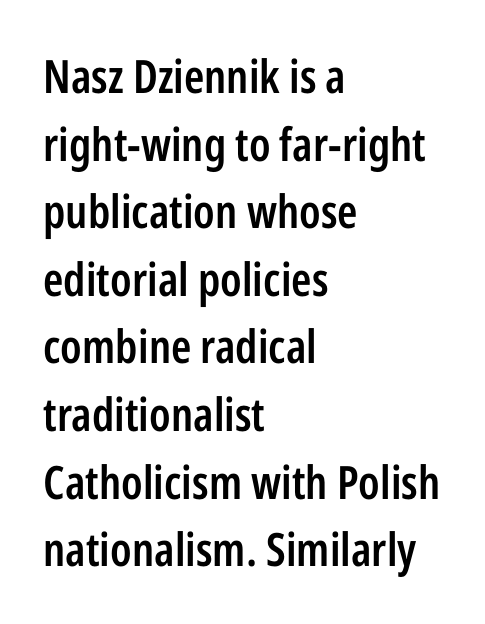
{"serif": "no", "italic": "no", "bold": "semi", "weight": "semibold", "width": "condensed", "stroke_contrast": "low", "x_height": "medium", "monospaced": "no", "underline": "no", "align": "left", "line_spacing": "normal", "line_spacing_ratio": 1.47, "letter_spacing": "normal", "letter_spacing_em": 0.0, "glyph_px": 46}
